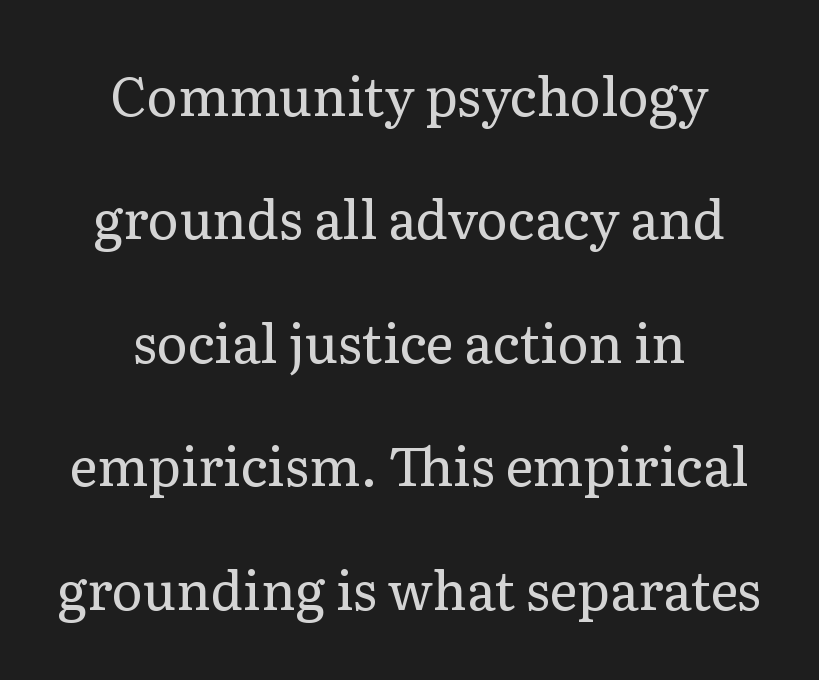
{"serif": "yes", "italic": "no", "bold": "no", "weight": "regular", "width": "normal", "stroke_contrast": "low", "x_height": "medium", "monospaced": "no", "underline": "no", "align": "center", "line_spacing": "loose", "line_spacing_ratio": 2.33, "letter_spacing": "normal", "letter_spacing_em": 0.0, "glyph_px": 53}
